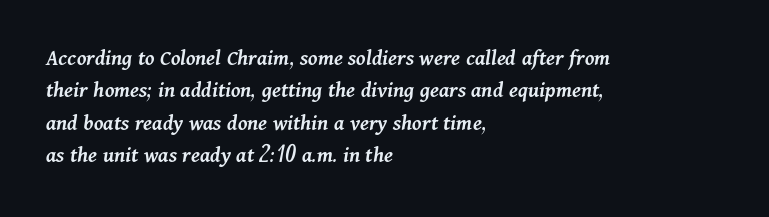
The image shows 23 px text type, italic (leaning right); set left-aligned, normal line spacing (1.41x), normal letter spacing, not underlined.
